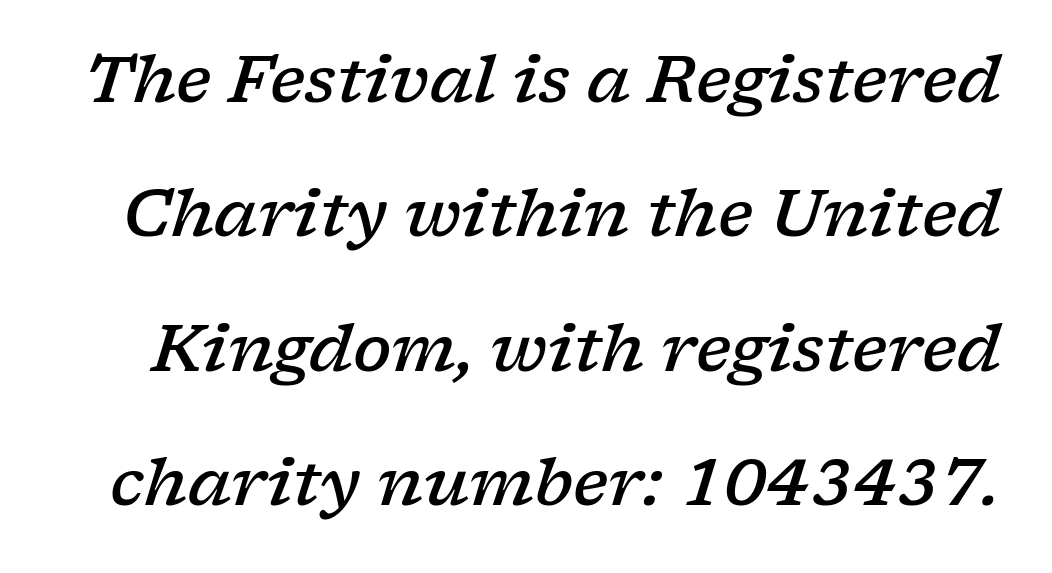
The image shows 64 px semibold, wide serif type, italic (leaning right); set loose line spacing (2.1x), normal letter spacing, not underlined; low stroke contrast and a medium x-height.
